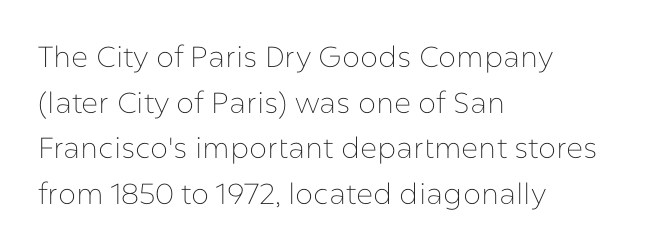
Q: Is the text bold? A: No.
Q: Is the text italic (slanted)? A: No, it is upright.
Q: Is the typeface a serif or a sans-serif typeface? A: Sans-serif.
Q: Is the text underlined? A: No.
Q: How is the paragraph aligned? A: Left-aligned.
Q: Is the spacing between letters normal or unusually wide? A: Normal.
Q: Is the spacing between lines tight, normal or loose? A: Normal.
Q: Width (condensed, normal, or wide)? A: Normal.
Q: Stroke contrast? A: Low.
Q: x-height? A: Medium.
Q: Monospaced? A: No.
